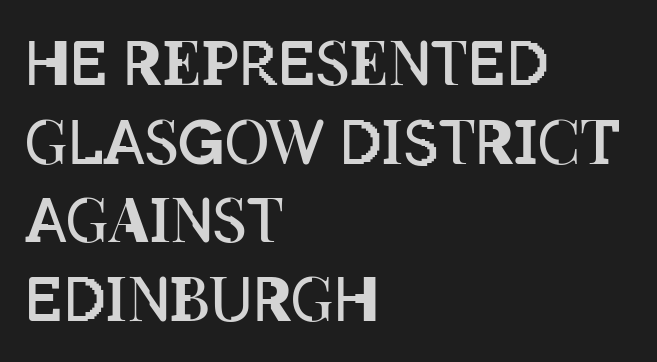
A clean baseline with only descenders dipping below it. You could call the tracking neutral — neither tight nor loose. Posture: vertical. The letters look calm and open, with moderate or lighter stems. Reading down the block, your eye returns to a fixed left position each line.
